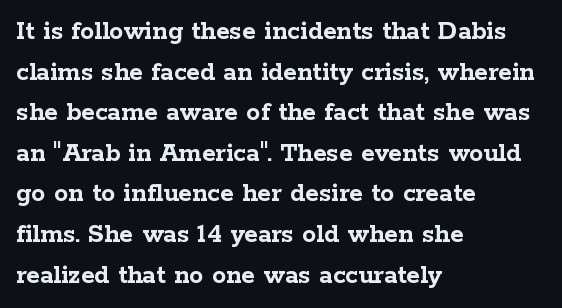
{"serif": "yes", "italic": "no", "bold": "yes", "weight": "semibold", "width": "wide", "stroke_contrast": "low", "x_height": "medium", "monospaced": "no", "underline": "no", "align": "left", "line_spacing": "normal", "line_spacing_ratio": 1.45, "letter_spacing": "normal", "letter_spacing_em": 0.0, "glyph_px": 28}
